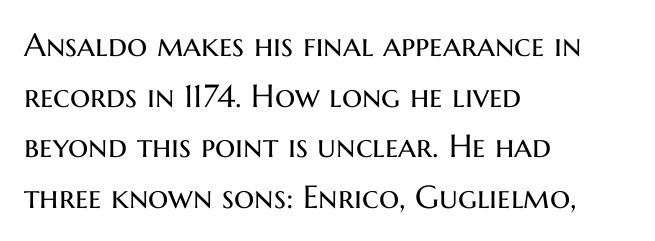
The image shows 32 px regular-weight sans-serif type, upright; set left-aligned, normal line spacing (1.58x), normal letter spacing, not underlined; medium stroke contrast and a medium x-height.
